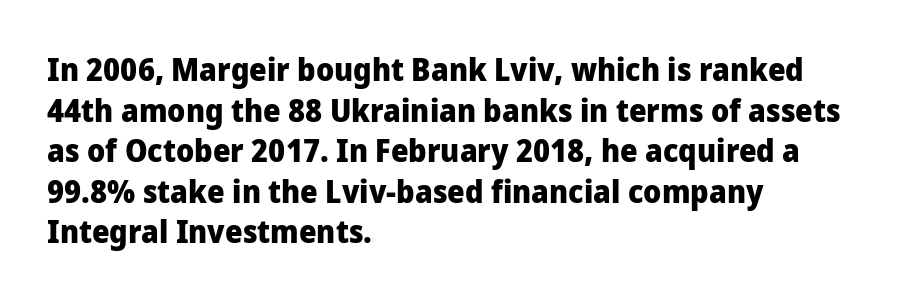
Does the leading feel generous? No, just average. Notice how thick the strokes are: this is what a full bold looks like. Font category for this specimen: sans-serif. The rag falls on the right side of this text block.
